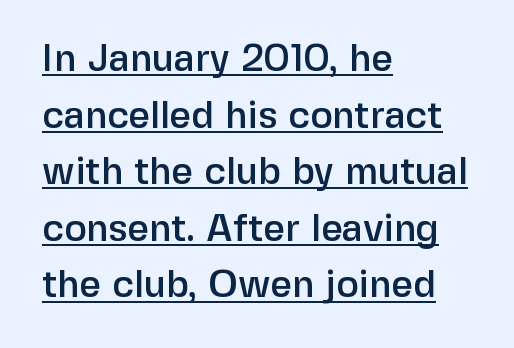
{"serif": "no", "italic": "no", "width": "normal", "stroke_contrast": "low", "x_height": "medium", "monospaced": "no", "underline": "yes", "align": "left", "line_spacing": "normal", "line_spacing_ratio": 1.49, "letter_spacing": "normal", "letter_spacing_em": 0.0, "glyph_px": 38}
